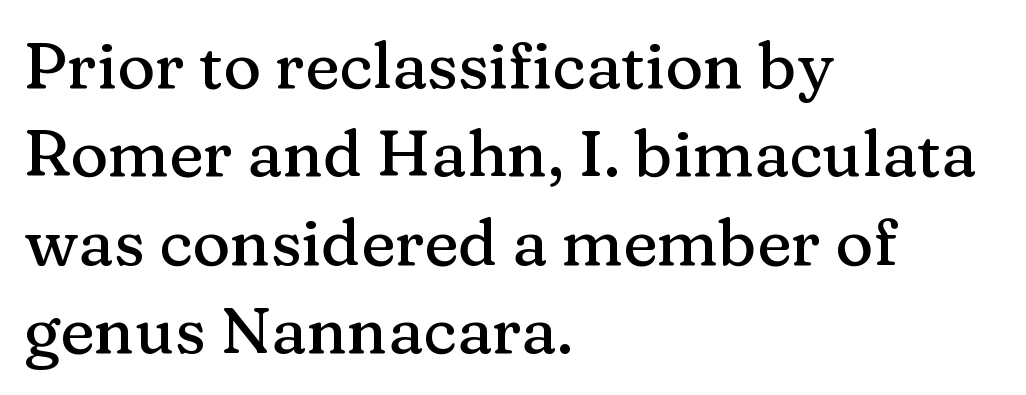
{"serif": "yes", "italic": "no", "width": "normal", "stroke_contrast": "medium", "x_height": "medium", "monospaced": "no", "underline": "no", "align": "left", "line_spacing": "normal", "line_spacing_ratio": 1.36, "letter_spacing": "normal", "letter_spacing_em": 0.0, "glyph_px": 65}
